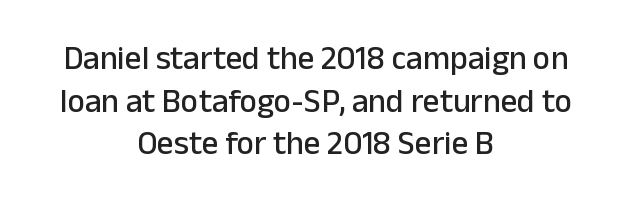
{"serif": "no", "italic": "no", "width": "normal", "stroke_contrast": "low", "x_height": "medium", "monospaced": "no", "underline": "no", "align": "center", "line_spacing": "normal", "line_spacing_ratio": 1.29, "letter_spacing": "normal", "letter_spacing_em": 0.0, "glyph_px": 33}
